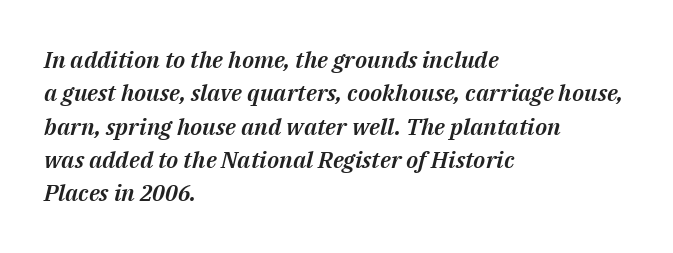
{"italic": "yes", "lean": "right", "slant_degrees": 14, "underline": "no", "align": "left", "line_spacing": "normal", "line_spacing_ratio": 1.45, "letter_spacing": "normal", "letter_spacing_em": 0.0, "glyph_px": 23}
